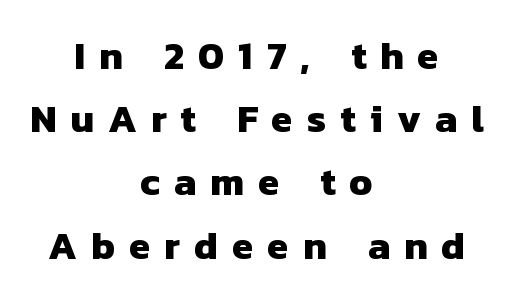
This is heavy type, rendered in bold. The line-height multiplier appears to be the usual default. These lines are centered, leaving both edges ragged. Loose tracking; the words dissolve into strings of separated letters.
